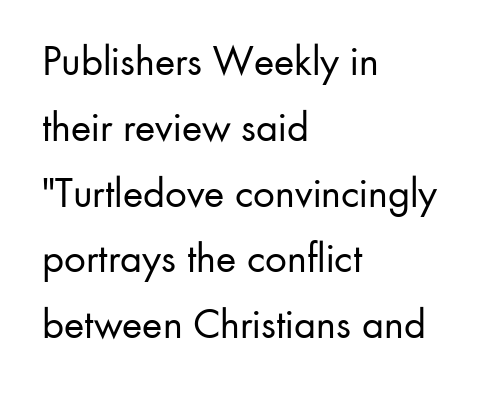
The image shows 43 px regular-weight sans-serif type, upright; set left-aligned, normal line spacing (1.53x), normal letter spacing, not underlined; low stroke contrast and a small x-height.
